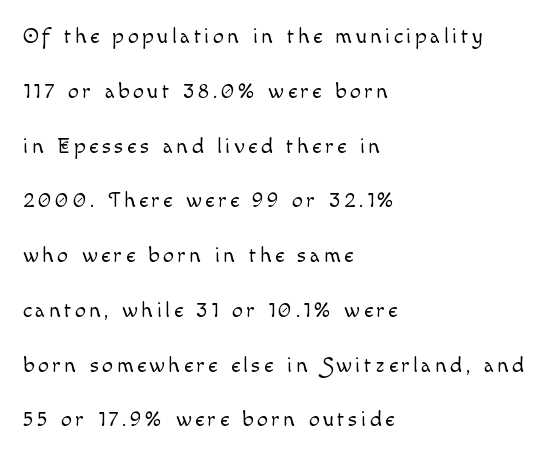
{"italic": "no", "bold": "no", "underline": "no", "align": "left", "line_spacing": "loose", "line_spacing_ratio": 2.49, "glyph_px": 22}
